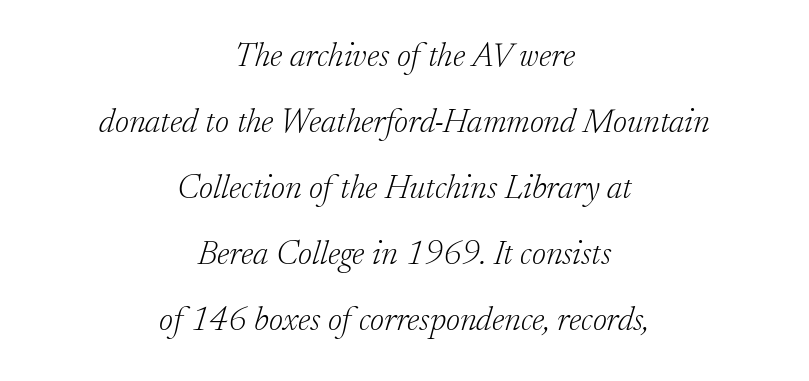
The image shows 34 px light serif type, italic (leaning right); set centered, loose line spacing (1.94x), normal letter spacing, not underlined; low stroke contrast and a small x-height.
